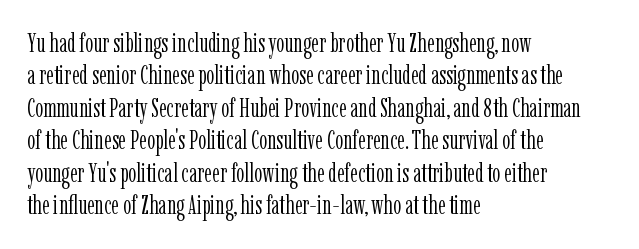
The image shows 26 px text type, upright; set left-aligned, normal line spacing (1.25x), normal letter spacing, not underlined.
